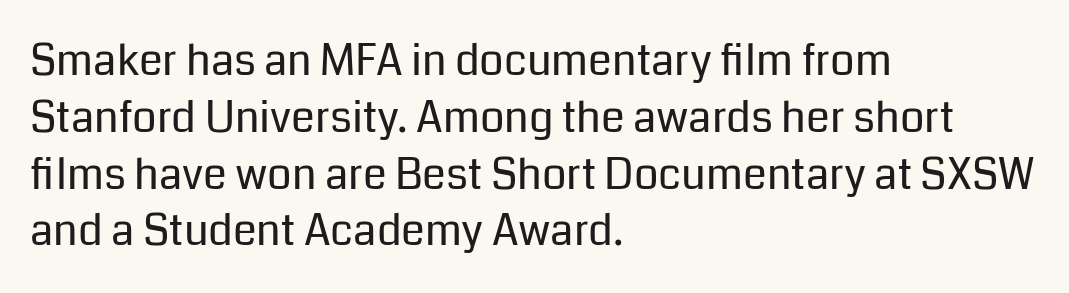
The image shows 43 px regular-weight sans-serif type, upright; set left-aligned, normal line spacing (1.32x), normal letter spacing, not underlined; low stroke contrast and a medium x-height.
